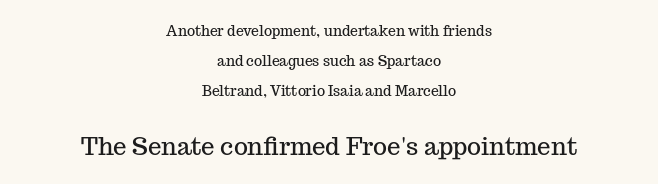
Q: Is the text italic (slanted)? A: No, it is upright.
Q: Is the text underlined? A: No.
Q: How is the paragraph aligned? A: Centered.
Q: Is the spacing between letters normal or unusually wide? A: Normal.
Q: Is the spacing between lines tight, normal or loose? A: Loose.
Q: Which block of text is set in a larger size, the first (top) or the second (bottom)? A: The second (bottom) one.
